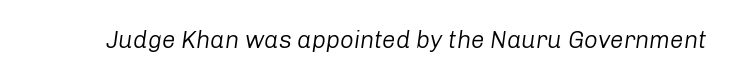
Q: Is the text bold? A: No.
Q: Is the text italic (slanted)? A: Yes, it leans right by about 8 degrees.
Q: Is the text underlined? A: No.
Q: Is the spacing between letters normal or unusually wide? A: Normal.
